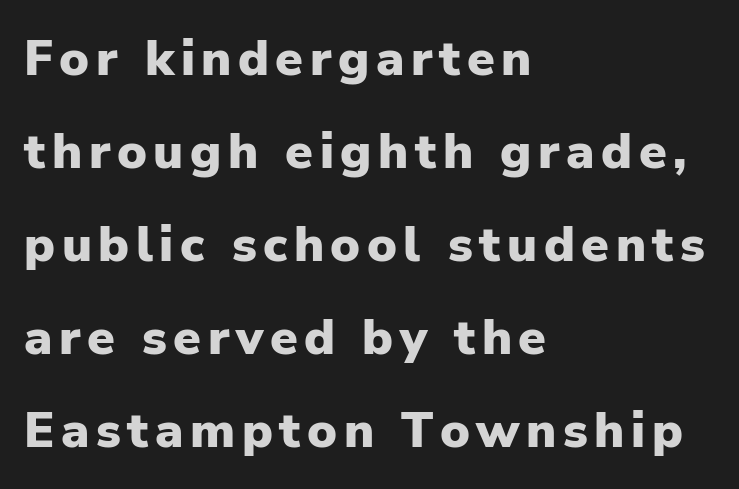
Rendered with straight, roman letterforms. Every row of glyphs begins at an identical x-position on the left. The zone under the glyphs is completely vacant. Plenty of ink on the page — the face is bold. Font category for this specimen: sans-serif. The face used here is proportionally spaced, like ordinary book or web type.
